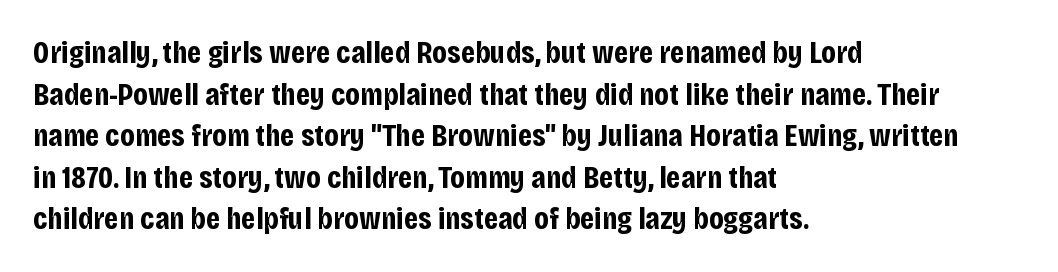
Every stem runs plumb, perpendicular to the baseline. The passage shown is typeset with a sans-serif family. Compared with typical body copy, the letter spacing here is the same. Look at the stroke-to-counter ratio: heavy, a bold. This block has exactly the height ordinary leading produces. Lines of text with bare space underneath.
